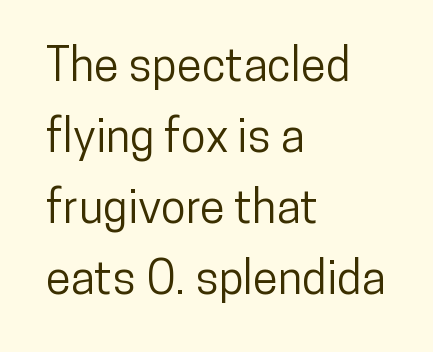
If you drew a line through each stem, it would be perfectly vertical. The designer went with a sans here, leaving each stem footless. Compared with a centered layout, this one pins lines to the left instead. A typesetter would call this leading conventional body-copy spacing. The area under the type is left untouched.
